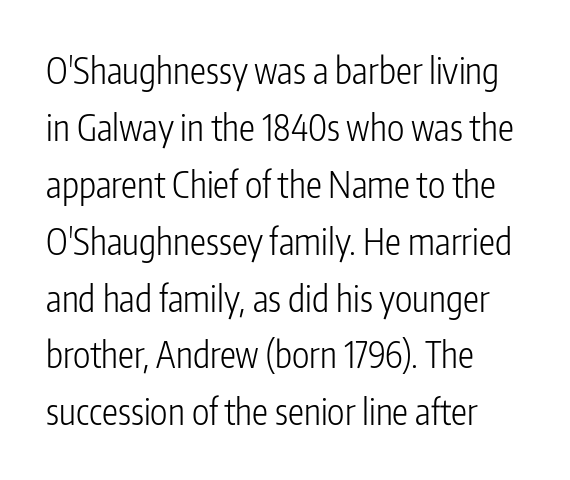
{"serif": "no", "italic": "no", "bold": "no", "weight": "light", "width": "condensed", "stroke_contrast": "low", "x_height": "medium", "monospaced": "no", "underline": "no", "align": "left", "line_spacing": "normal", "line_spacing_ratio": 1.58, "letter_spacing": "normal", "letter_spacing_em": 0.0, "glyph_px": 36}
